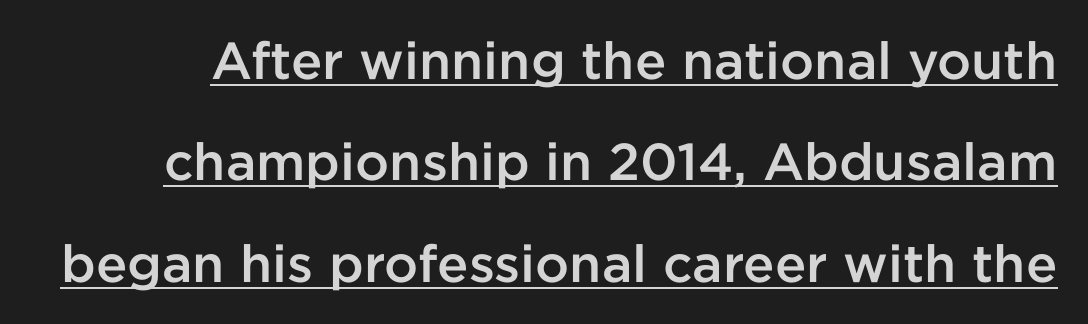
The image shows 52 px semibold sans-serif type, upright; set loose line spacing (1.95x), normal letter spacing, underlined; low stroke contrast and a medium x-height.
